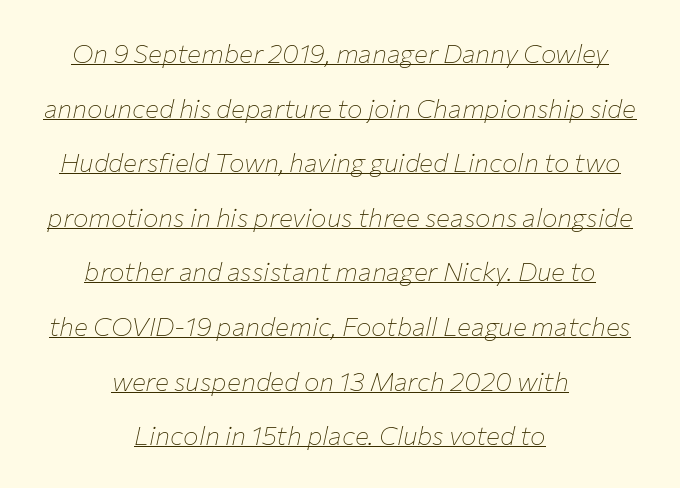
The image shows 26 px text type, italic (leaning right); set centered, loose line spacing (2.1x), normal letter spacing, underlined.
